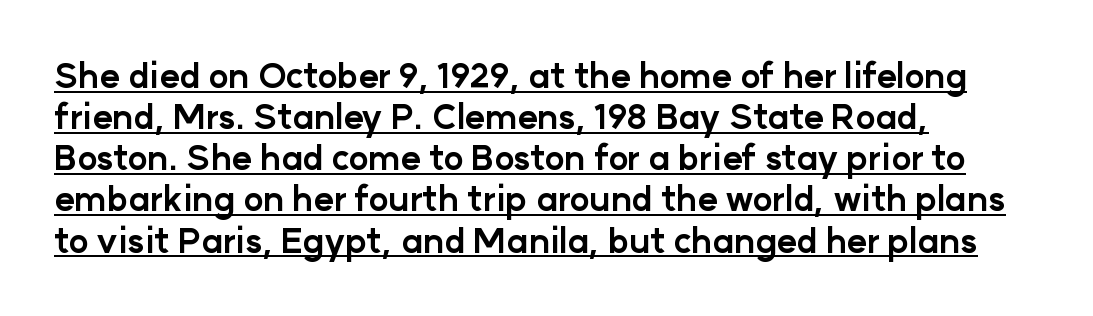
{"serif": "no", "italic": "no", "bold": "yes", "weight": "bold", "width": "normal", "stroke_contrast": "low", "x_height": "medium", "monospaced": "no", "underline": "yes", "align": "left", "line_spacing_ratio": 1.21, "letter_spacing": "normal", "letter_spacing_em": 0.0, "glyph_px": 34}
